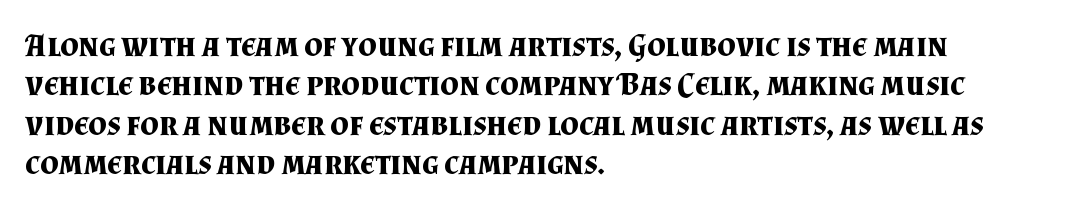
{"serif": "yes", "italic": "no", "bold": "yes", "weight": "bold", "width": "normal", "stroke_contrast": "medium", "x_height": "small", "monospaced": "no", "underline": "no", "align": "left", "line_spacing_ratio": 1.23, "letter_spacing": "normal", "letter_spacing_em": 0.0, "glyph_px": 32}
